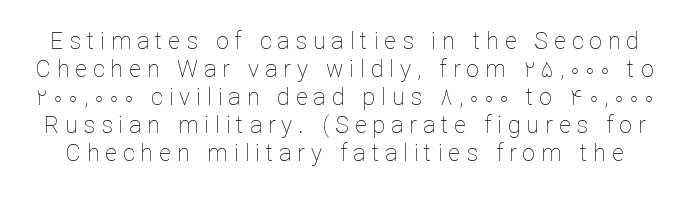
The type is letterspaced generously, with wide tracking. Stem width sits at or under what a default text font uses. Tall strokes in this sample are plumb rather than angled. Descenders are the only things crossing below the line.
